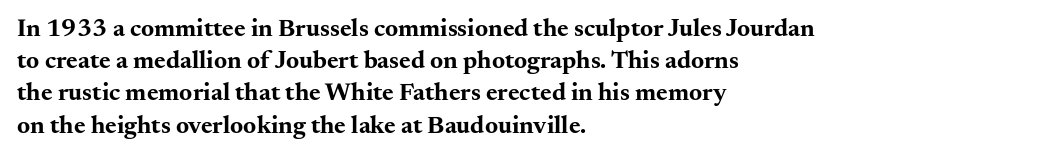
Q: Is the text bold? A: Yes.
Q: Is the text italic (slanted)? A: No, it is upright.
Q: Is the text underlined? A: No.
Q: How is the paragraph aligned? A: Left-aligned.
Q: Is the spacing between letters normal or unusually wide? A: Normal.
Q: Is the spacing between lines tight, normal or loose? A: Normal.
